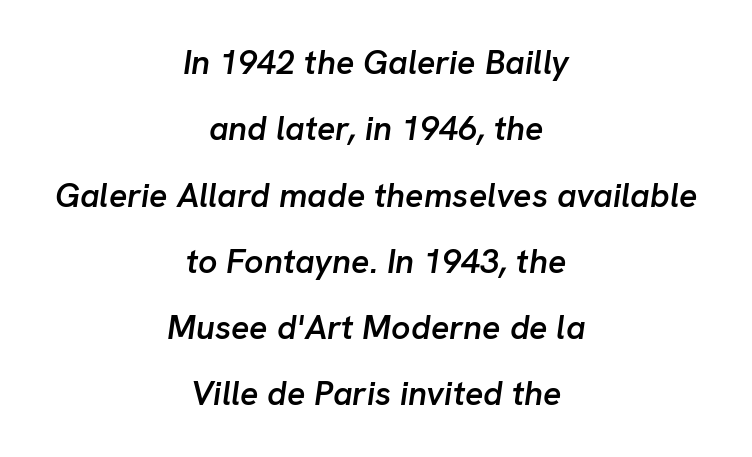
The image shows 34 px semibold type, italic (leaning right); set centered, loose line spacing (1.95x), normal letter spacing, not underlined; low stroke contrast and a medium x-height.
